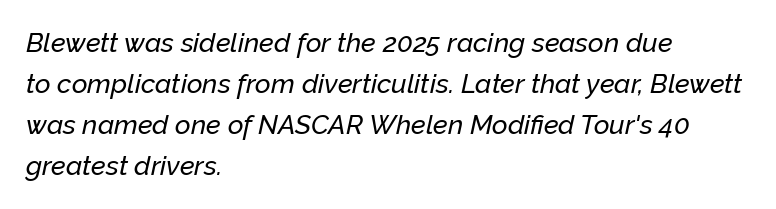
{"italic": "yes", "lean": "right", "slant_degrees": 12, "underline": "no", "align": "left", "line_spacing": "normal", "line_spacing_ratio": 1.52, "letter_spacing": "normal", "letter_spacing_em": 0.0, "glyph_px": 27}
